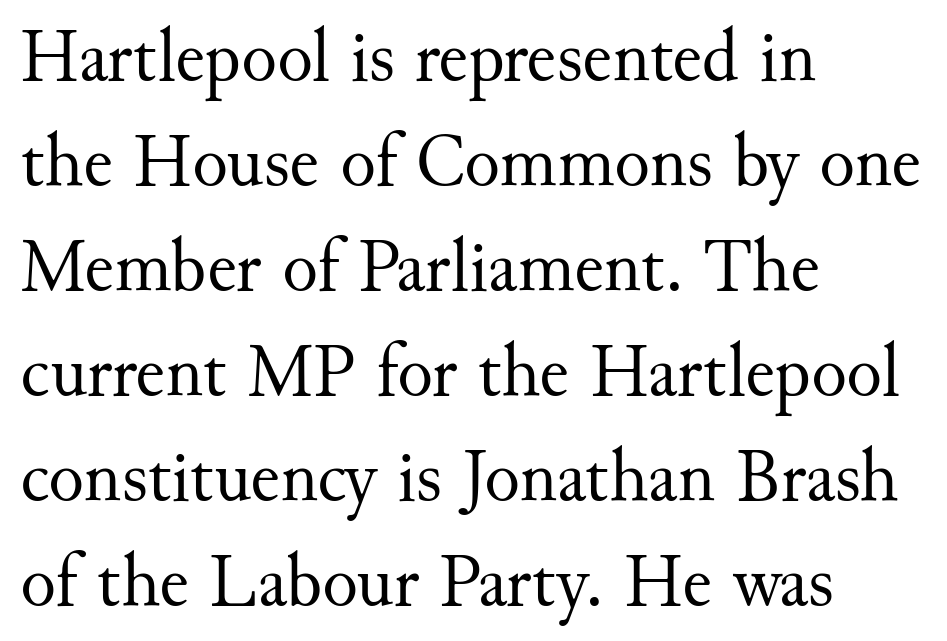
Q: Is the text bold? A: No.
Q: Is the text italic (slanted)? A: No, it is upright.
Q: Is the typeface a serif or a sans-serif typeface? A: Serif.
Q: Is the text underlined? A: No.
Q: How is the paragraph aligned? A: Left-aligned.
Q: Is the spacing between letters normal or unusually wide? A: Normal.
Q: Is the spacing between lines tight, normal or loose? A: Normal.
Q: Width (condensed, normal, or wide)? A: Normal.
Q: Stroke contrast? A: Medium.
Q: x-height? A: Small.
Q: Monospaced? A: No.
